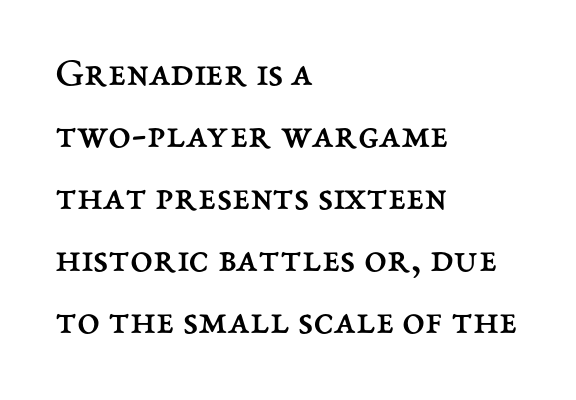
{"italic": "no", "bold": "no", "weight": "regular", "width": "normal", "stroke_contrast": "medium", "x_height": "medium", "monospaced": "no", "underline": "no", "align": "left", "line_spacing": "normal", "line_spacing_ratio": 1.51, "letter_spacing": "normal", "letter_spacing_em": 0.0, "glyph_px": 41}
